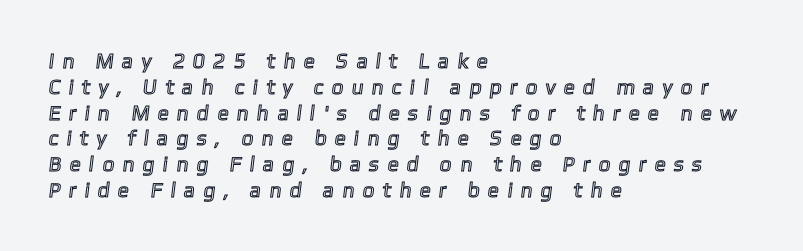
The words here are not underlined. One-word summary of the alignment: left. The letterforms stand isolated, each surrounded by extra space.
